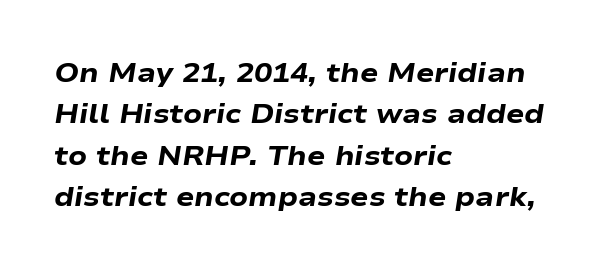
Set as a true bold cut, around the 700 mark. The designer left line spacing at the default. Visually the block forms a straight wall on the left and a jagged coastline on the right. Compared with typical body copy, the letter spacing here is the same. A bare baseline throughout the passage.
